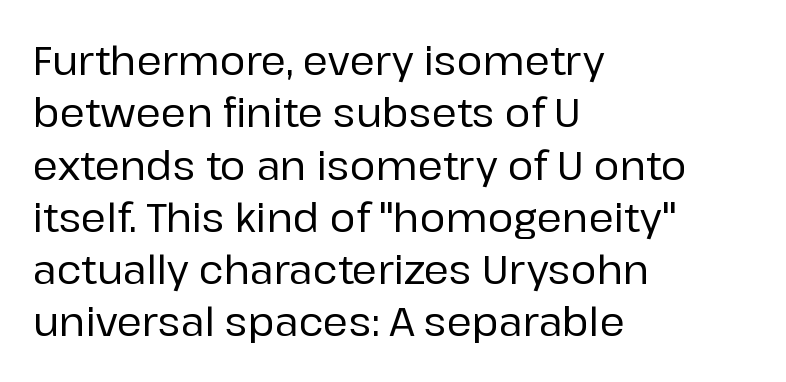
{"serif": "no", "italic": "no", "width": "normal", "stroke_contrast": "low", "x_height": "medium", "monospaced": "no", "underline": "no", "align": "left", "line_spacing": "normal", "line_spacing_ratio": 1.34, "letter_spacing": "normal", "letter_spacing_em": 0.0, "glyph_px": 39}
